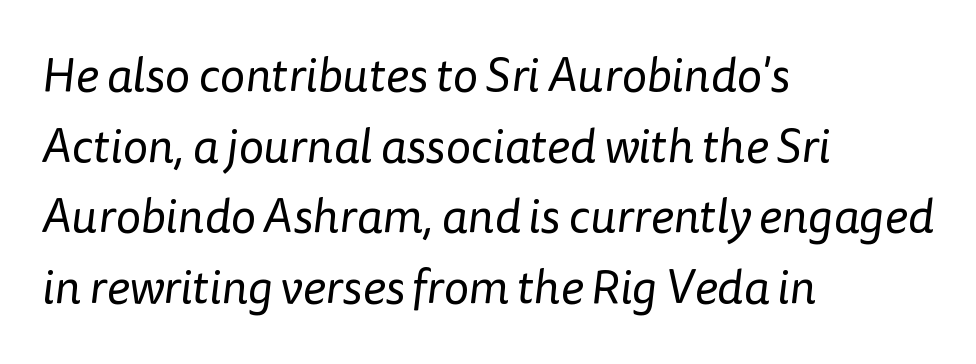
The image shows 48 px regular-weight sans-serif type; set left-aligned, normal line spacing (1.47x), normal letter spacing, not underlined; low stroke contrast and a medium x-height.
